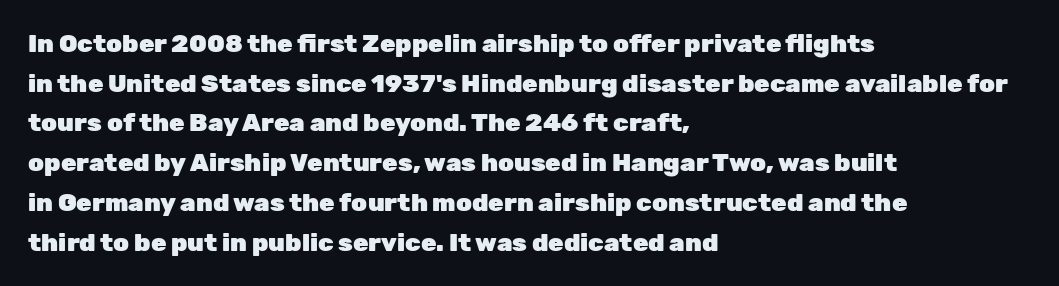
The image shows 25 px bold type, upright; set left-aligned, normal line spacing (1.59x), normal letter spacing, not underlined.
